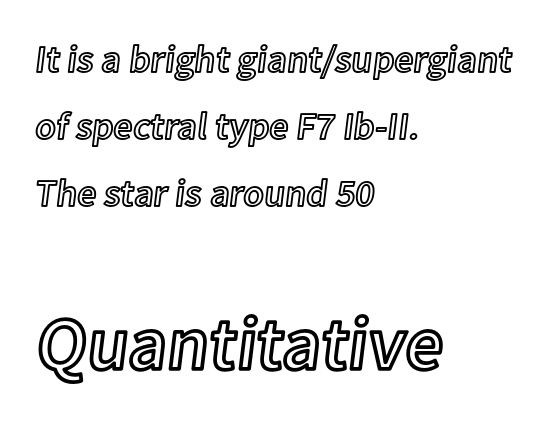
The image shows 75 px text type; set left-aligned, line spacing 1.76x, normal letter spacing, not underlined; the second (bottom) block is 1.97x larger; a medium x-height.
